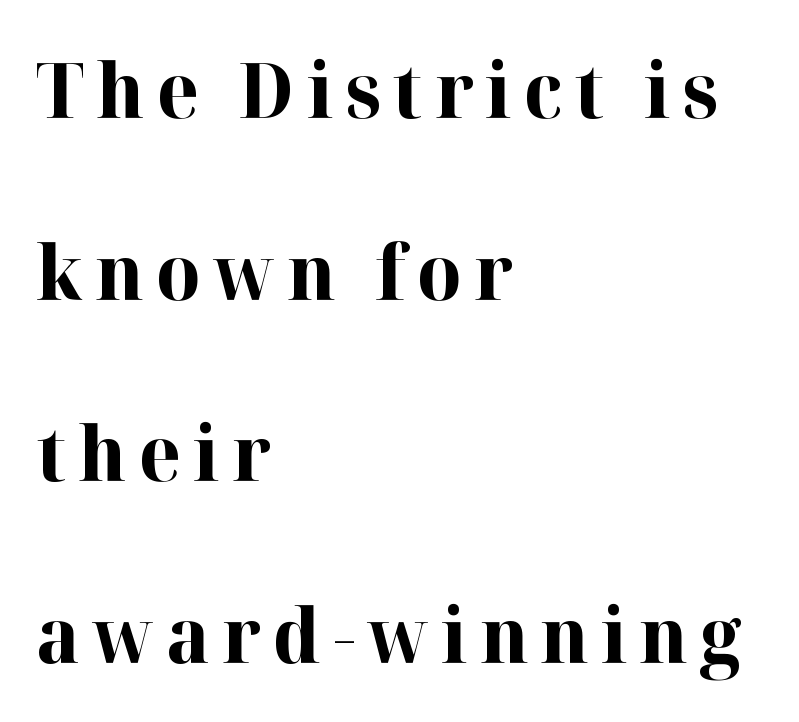
{"serif": "yes", "italic": "no", "bold": "yes", "weight": "bold", "width": "normal", "stroke_contrast": "high", "x_height": "medium", "monospaced": "no", "underline": "no", "align": "left", "line_spacing": "loose", "line_spacing_ratio": 2.39, "glyph_px": 76}
